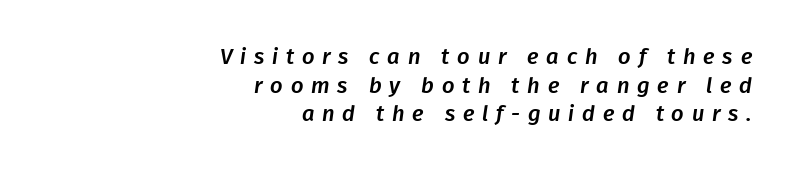
{"underline": "no", "align": "right", "line_spacing": "normal", "line_spacing_ratio": 1.3, "letter_spacing": "wide", "letter_spacing_em": 0.35, "glyph_px": 22}
